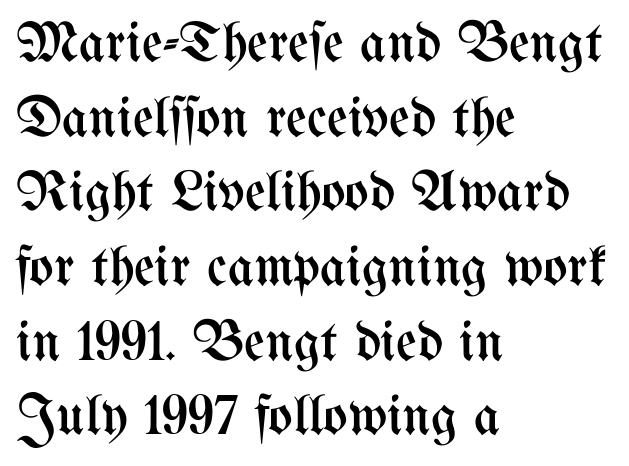
The image shows 57 px regular-weight, condensed type, upright; set left-aligned, normal line spacing (1.31x), normal letter spacing, not underlined; medium stroke contrast and a medium x-height.
